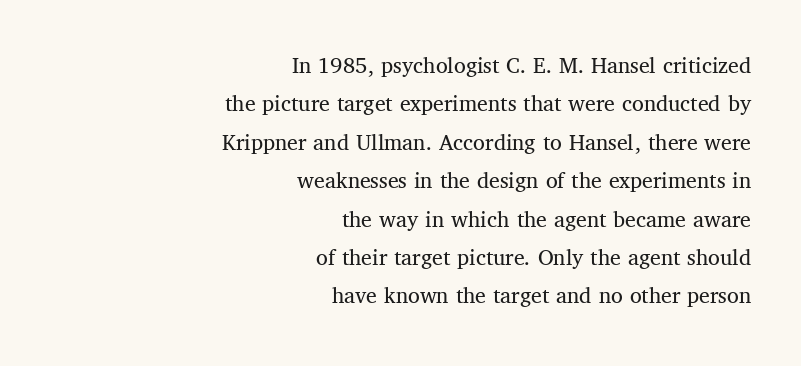
Q: Is the text bold? A: No.
Q: Is the text italic (slanted)? A: No, it is upright.
Q: Is the text underlined? A: No.
Q: How is the paragraph aligned? A: Right-aligned.
Q: Is the spacing between letters normal or unusually wide? A: Normal.
Q: Is the spacing between lines tight, normal or loose? A: Normal.
